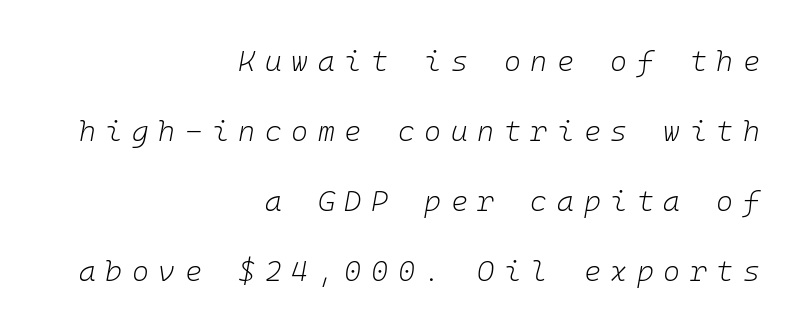
Think of a typewriter: that constant character pitch is what you see here. Does the lettering tilt? It does — this is italic. Does the copy run flush right? Yes — the right margin is perfectly even. Unmarked baselines from the first word to the last. Glyph-to-glyph distance is far greater than everyday printed text.
